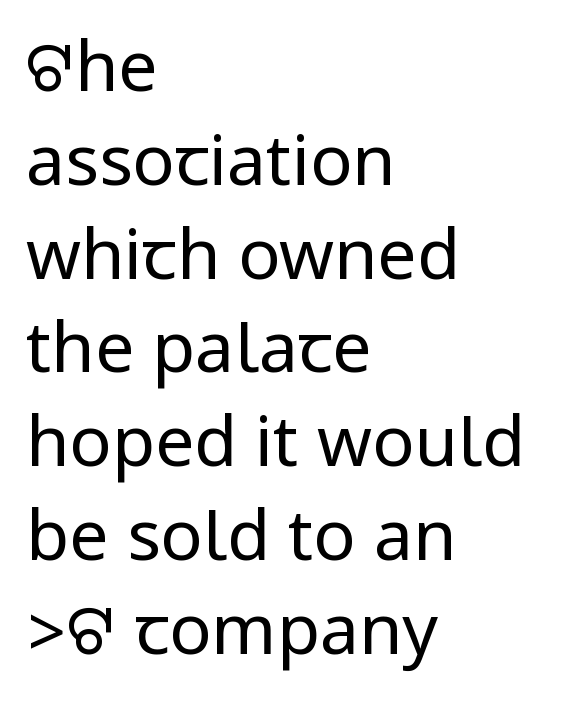
{"serif": "no", "italic": "no", "bold": "no", "weight": "regular", "width": "condensed", "stroke_contrast": "low", "underline": "no", "align": "left", "line_spacing": "normal", "line_spacing_ratio": 1.34, "letter_spacing": "normal", "letter_spacing_em": 0.0, "glyph_px": 70}
